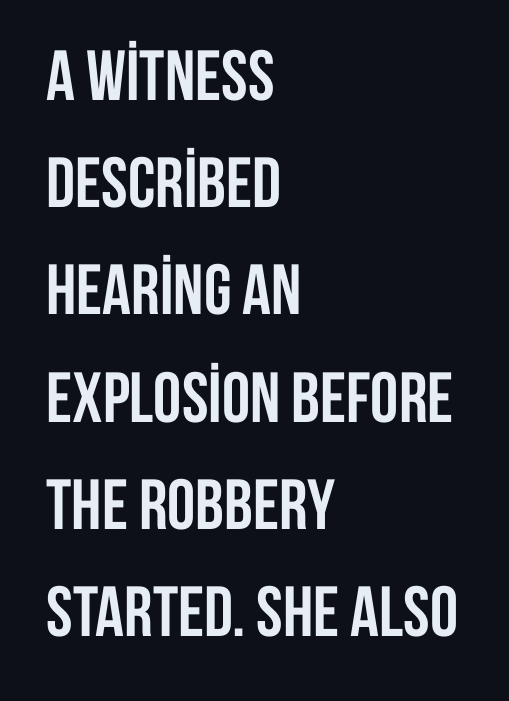
Regular leading. Check where the strokes stop: nothing finishes them off — pure sans. In CSS terms this would be text-align: left. Look at the stroke-to-counter ratio: heavy, a bold. No extra tracking has been applied to these lines. Do the letters lean? They stand straight.
